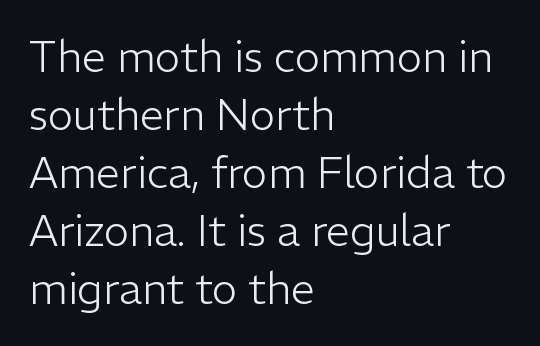
Q: Is the text bold? A: No.
Q: Is the text italic (slanted)? A: No, it is upright.
Q: Is the typeface a serif or a sans-serif typeface? A: Sans-serif.
Q: Is the text underlined? A: No.
Q: How is the paragraph aligned? A: Left-aligned.
Q: Is the spacing between letters normal or unusually wide? A: Normal.
Q: Is the spacing between lines tight, normal or loose? A: Normal.
Q: Width (condensed, normal, or wide)? A: Normal.
Q: Stroke contrast? A: Low.
Q: x-height? A: Medium.
Q: Monospaced? A: No.
